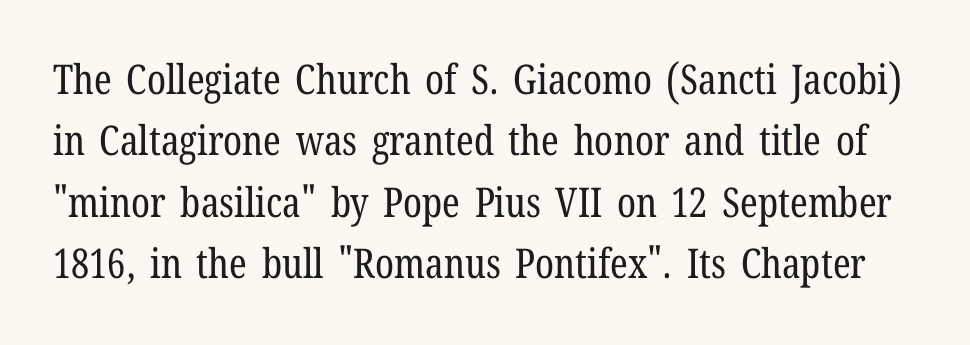
{"serif": "yes", "italic": "no", "bold": "no", "weight": "regular", "width": "condensed", "stroke_contrast": "low", "x_height": "medium", "monospaced": "no", "underline": "no", "line_spacing": "normal", "line_spacing_ratio": 1.5, "letter_spacing": "normal", "letter_spacing_em": 0.0, "glyph_px": 41}
